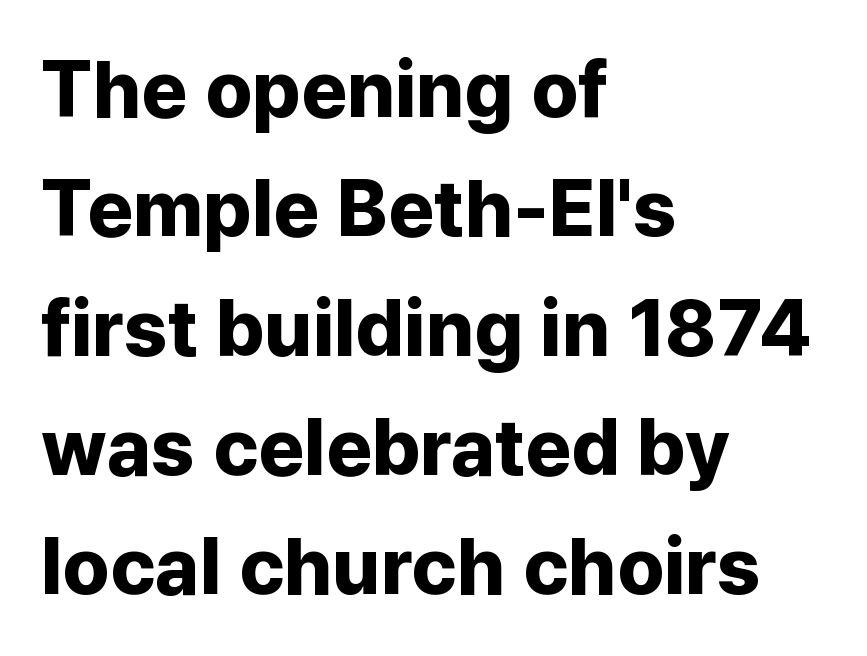
Q: Is the text bold? A: Yes.
Q: Is the text italic (slanted)? A: No, it is upright.
Q: Is the typeface a serif or a sans-serif typeface? A: Sans-serif.
Q: Is the text underlined? A: No.
Q: How is the paragraph aligned? A: Left-aligned.
Q: Is the spacing between letters normal or unusually wide? A: Normal.
Q: Is the spacing between lines tight, normal or loose? A: Normal.
Q: Width (condensed, normal, or wide)? A: Normal.
Q: Stroke contrast? A: Low.
Q: x-height? A: Medium.
Q: Monospaced? A: No.
